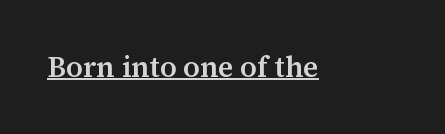
The image shows 29 px semibold serif type, upright; set normal letter spacing, underlined; medium stroke contrast and a medium x-height.
